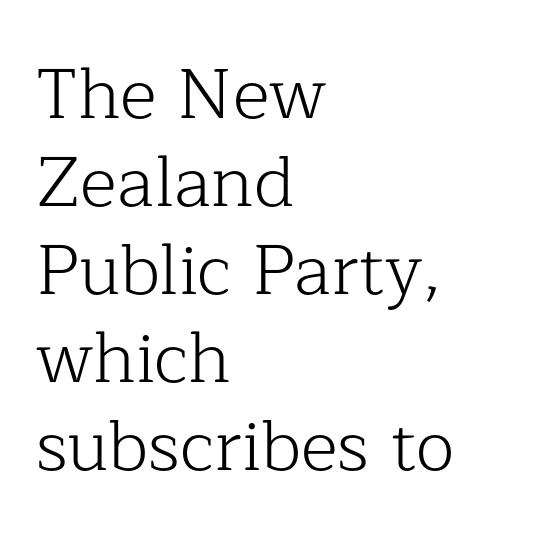
Unbolded letterforms with no extra heft. Words float on clear page, feet unadorned. Posture: straight, roman, zero tilt. Here the glyphs are tracked normally, forming tight word shapes. If you drew a ruler down the left edge, every line would touch it.
